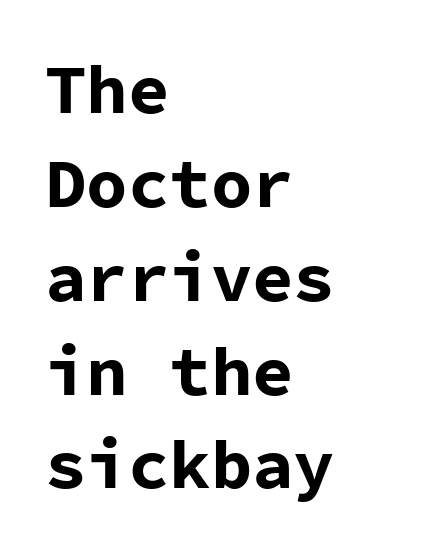
Q: Is the text bold? A: Yes.
Q: Is the text italic (slanted)? A: No, it is upright.
Q: Is the typeface a serif or a sans-serif typeface? A: Sans-serif.
Q: Is the text underlined? A: No.
Q: How is the paragraph aligned? A: Left-aligned.
Q: Is the spacing between letters normal or unusually wide? A: Normal.
Q: Is the spacing between lines tight, normal or loose? A: Normal.
Q: Width (condensed, normal, or wide)? A: Normal.
Q: Stroke contrast? A: Low.
Q: x-height? A: Medium.
Q: Monospaced? A: Yes.
